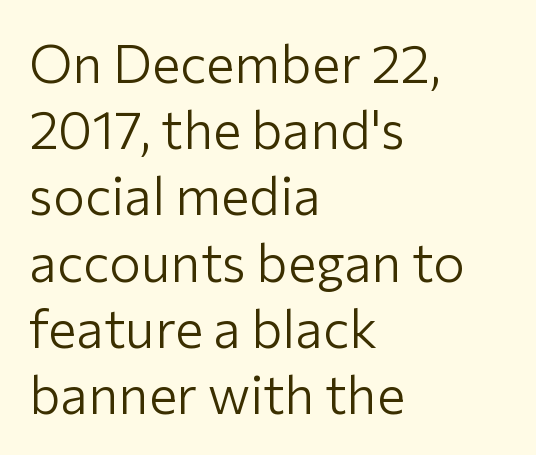
Q: Is the text bold? A: No.
Q: Is the text italic (slanted)? A: No, it is upright.
Q: Is the typeface a serif or a sans-serif typeface? A: Sans-serif.
Q: Is the text underlined? A: No.
Q: How is the paragraph aligned? A: Left-aligned.
Q: Is the spacing between letters normal or unusually wide? A: Normal.
Q: Is the spacing between lines tight, normal or loose? A: Normal.
Q: Width (condensed, normal, or wide)? A: Normal.
Q: Stroke contrast? A: Low.
Q: x-height? A: Medium.
Q: Monospaced? A: No.
